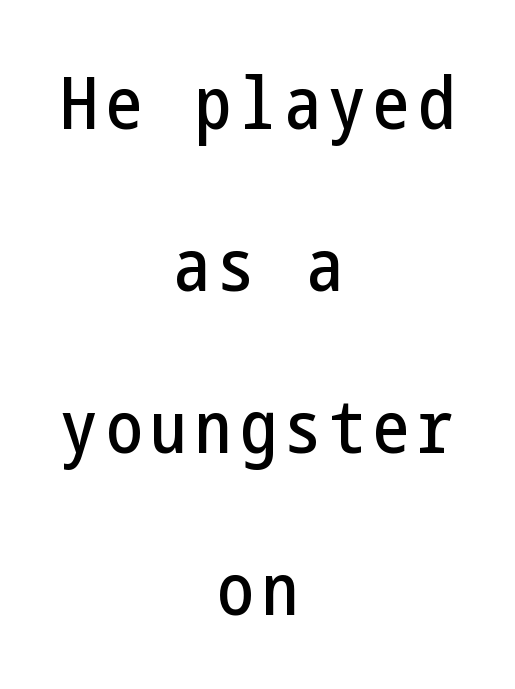
Q: Is the text italic (slanted)? A: No, it is upright.
Q: Is the typeface a serif or a sans-serif typeface? A: Sans-serif.
Q: Is the text underlined? A: No.
Q: How is the paragraph aligned? A: Centered.
Q: Is the spacing between lines tight, normal or loose? A: Loose.
Q: Width (condensed, normal, or wide)? A: Condensed.
Q: Stroke contrast? A: Low.
Q: x-height? A: Medium.
